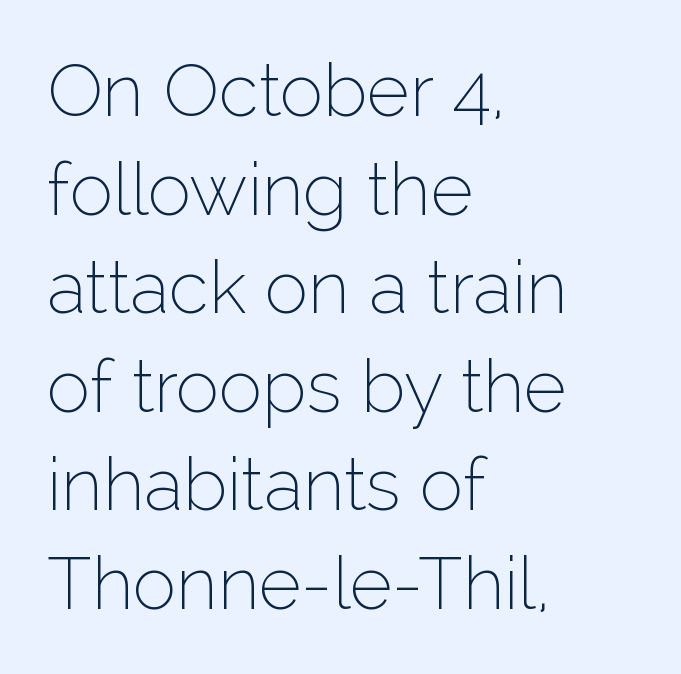
Q: Is the text bold? A: No.
Q: Is the text italic (slanted)? A: No, it is upright.
Q: Is the typeface a serif or a sans-serif typeface? A: Sans-serif.
Q: Is the text underlined? A: No.
Q: How is the paragraph aligned? A: Left-aligned.
Q: Is the spacing between letters normal or unusually wide? A: Normal.
Q: Is the spacing between lines tight, normal or loose? A: Normal.
Q: Width (condensed, normal, or wide)? A: Normal.
Q: Stroke contrast? A: Low.
Q: x-height? A: Medium.
Q: Monospaced? A: No.
